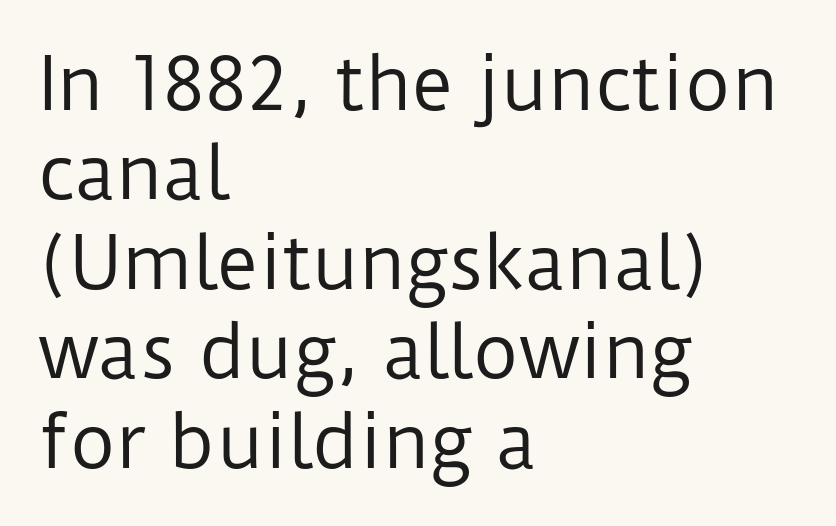
The image shows 71 px regular-weight sans-serif type, upright; set left-aligned, normal line spacing (1.26x), normal letter spacing, not underlined; low stroke contrast and a medium x-height.
